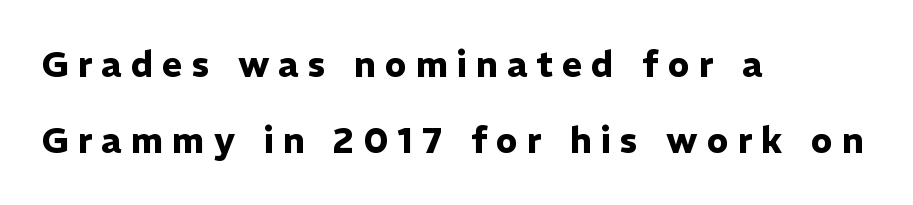
The tracking reads as deliberately expanded to a designer's eye. Style check: upright. The characters display no serif detailing; their extremities are plain. Looks like regular typesetting: each glyph gets only the width it needs. The specimen omits any rule beneath the text block's lines. The characters look thick and weighty, a clear bold.
